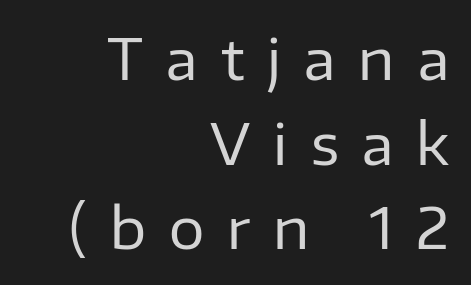
Q: Is the text bold? A: No.
Q: Is the text italic (slanted)? A: No, it is upright.
Q: Is the typeface a serif or a sans-serif typeface? A: Sans-serif.
Q: Is the text underlined? A: No.
Q: How is the paragraph aligned? A: Right-aligned.
Q: Is the spacing between letters normal or unusually wide? A: Unusually wide.
Q: Is the spacing between lines tight, normal or loose? A: Normal.
Q: Width (condensed, normal, or wide)? A: Normal.
Q: Stroke contrast? A: Low.
Q: x-height? A: Medium.
Q: Monospaced? A: No.
